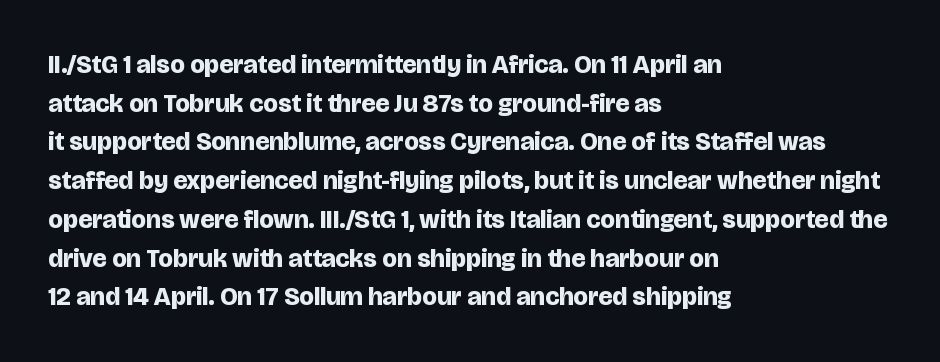
{"italic": "no", "bold": "yes", "underline": "no", "align": "left", "line_spacing": "normal", "line_spacing_ratio": 1.49, "letter_spacing": "normal", "letter_spacing_em": 0.0, "glyph_px": 26}
